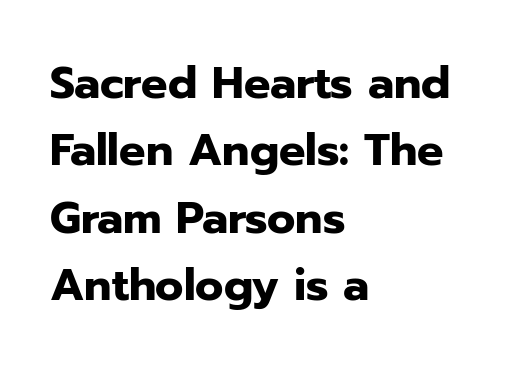
Q: Is the text bold? A: Yes.
Q: Is the text italic (slanted)? A: No, it is upright.
Q: Is the typeface a serif or a sans-serif typeface? A: Sans-serif.
Q: Is the text underlined? A: No.
Q: How is the paragraph aligned? A: Left-aligned.
Q: Is the spacing between letters normal or unusually wide? A: Normal.
Q: Is the spacing between lines tight, normal or loose? A: Normal.
Q: Width (condensed, normal, or wide)? A: Normal.
Q: Stroke contrast? A: Low.
Q: x-height? A: Medium.
Q: Monospaced? A: No.
